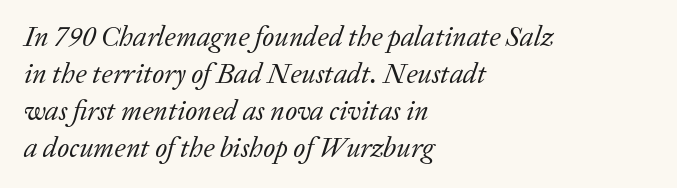
The image shows 28 px regular-weight serif type, italic (leaning right); set left-aligned, normal line spacing (1.32x), normal letter spacing, not underlined; low stroke contrast and a medium x-height.
